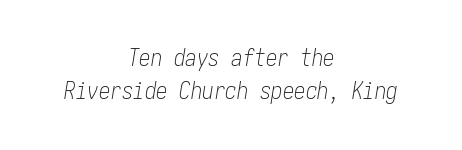
This rendering uses center alignment, leaving both contours irregular but symmetric. There is no visible air inserted between adjacent glyphs. A light-to-regular cut is what we see here. Only glyphs here, with clear space below each row. Notice how the stems are inclined rather than vertical — that's the hallmark of italics. Horizontal bands of white between lines are of average thickness.
